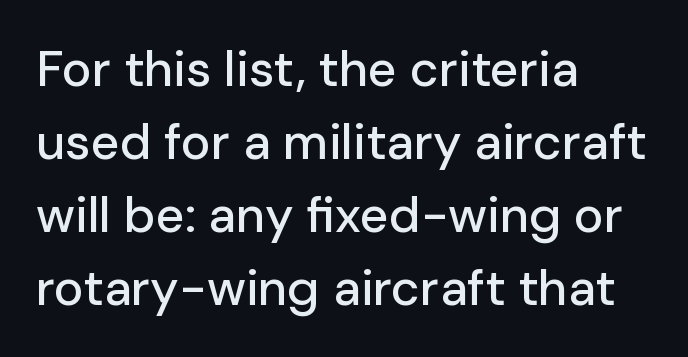
Q: Is the text italic (slanted)? A: No, it is upright.
Q: Is the typeface a serif or a sans-serif typeface? A: Sans-serif.
Q: Is the text underlined? A: No.
Q: How is the paragraph aligned? A: Left-aligned.
Q: Is the spacing between letters normal or unusually wide? A: Normal.
Q: Is the spacing between lines tight, normal or loose? A: Normal.
Q: Width (condensed, normal, or wide)? A: Normal.
Q: Stroke contrast? A: Low.
Q: x-height? A: Medium.
Q: Monospaced? A: No.
